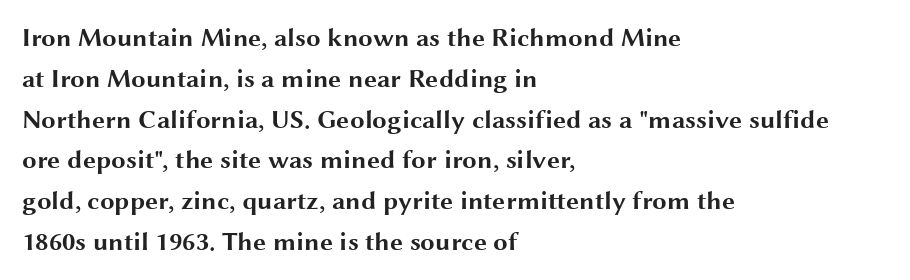
Q: Is the text bold? A: Yes.
Q: Is the text italic (slanted)? A: No, it is upright.
Q: Is the text underlined? A: No.
Q: How is the paragraph aligned? A: Left-aligned.
Q: Is the spacing between letters normal or unusually wide? A: Normal.
Q: Is the spacing between lines tight, normal or loose? A: Normal.
